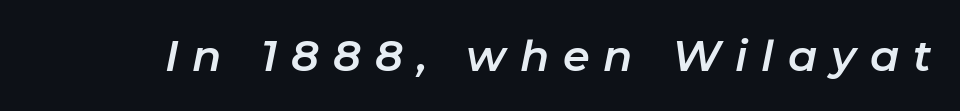
Q: Is the text italic (slanted)? A: Yes, it leans right by about 11 degrees.
Q: Is the text underlined? A: No.
Q: Is the spacing between letters normal or unusually wide? A: Unusually wide.
Q: Width (condensed, normal, or wide)? A: Normal.
Q: Stroke contrast? A: Low.
Q: x-height? A: Medium.
Q: Monospaced? A: No.
